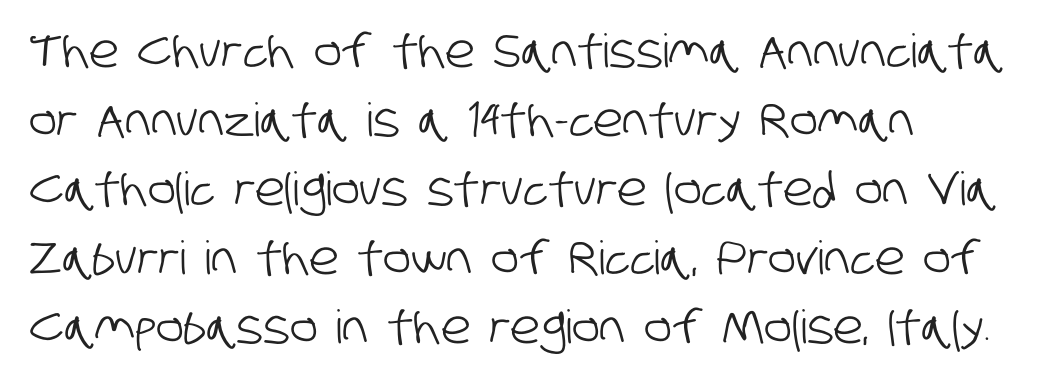
Q: Is the typeface a serif or a sans-serif typeface? A: Sans-serif.
Q: Is the text underlined? A: No.
Q: How is the paragraph aligned? A: Left-aligned.
Q: Is the spacing between letters normal or unusually wide? A: Normal.
Q: Is the spacing between lines tight, normal or loose? A: Normal.
Q: Width (condensed, normal, or wide)? A: Condensed.
Q: Stroke contrast? A: Low.
Q: x-height? A: Large.
Q: Monospaced? A: No.
